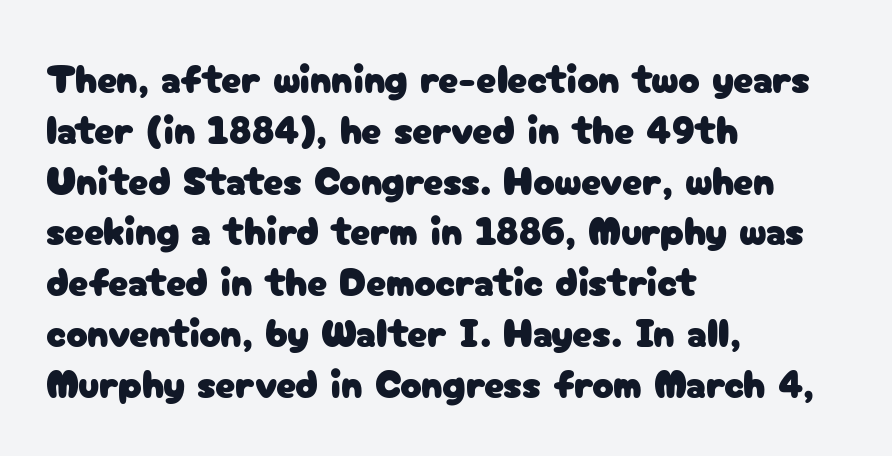
The image shows 40 px sans-serif type, upright; set left-aligned, normal line spacing (1.27x), normal letter spacing, not underlined; low stroke contrast and a medium x-height.
